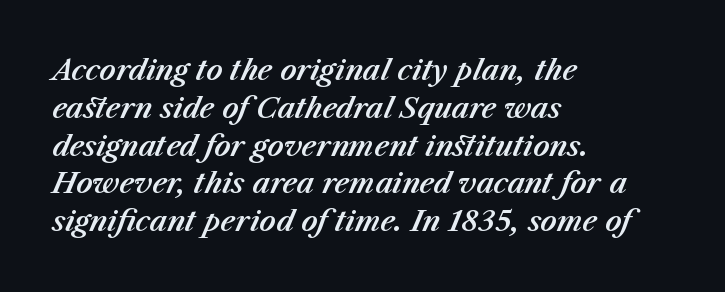
Evenly set lines give the paragraph a standard silhouette. The lines in this sample share a left origin and differ only in where they stop. Is the letter spacing exaggerated? No — it looks like the ordinary default. You can tell it's italic because the verticals aren't actually vertical. The passage shown is typed in a proportional face where columns would drift.
